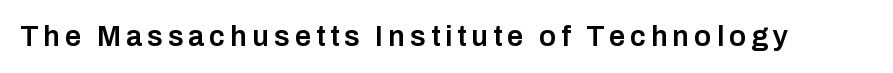
The image shows 29 px semibold sans-serif type, upright; set not underlined; low stroke contrast and a medium x-height.
